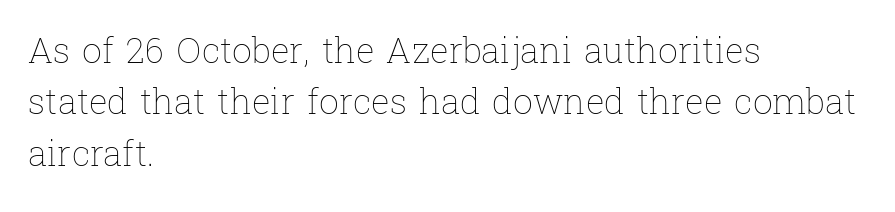
The image shows 35 px thin type, upright; set left-aligned, normal line spacing (1.47x), normal letter spacing, not underlined; low stroke contrast and a medium x-height.
